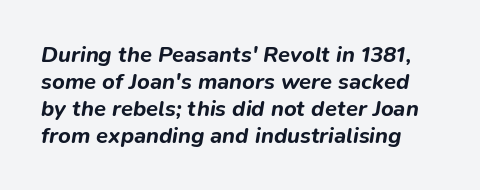
Compared with an ordinary text face, these strokes are far heavier — a full bold. Unmarked baselines from the first word to the last. Observe the lean: these are italic letterforms. Letter spacing: default.
